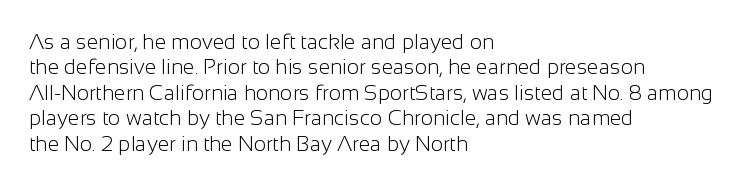
Q: Is the text bold? A: No.
Q: Is the text italic (slanted)? A: No, it is upright.
Q: Is the text underlined? A: No.
Q: How is the paragraph aligned? A: Left-aligned.
Q: Is the spacing between letters normal or unusually wide? A: Normal.
